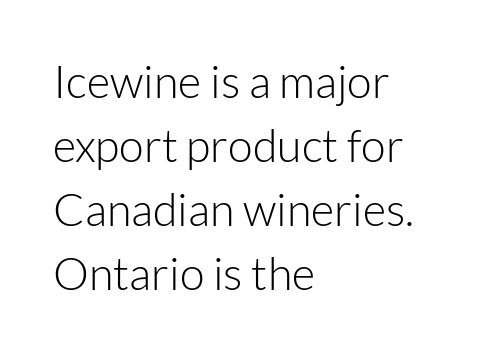
Q: Is the text bold? A: No.
Q: Is the text italic (slanted)? A: No, it is upright.
Q: Is the typeface a serif or a sans-serif typeface? A: Sans-serif.
Q: Is the text underlined? A: No.
Q: How is the paragraph aligned? A: Left-aligned.
Q: Is the spacing between letters normal or unusually wide? A: Normal.
Q: Is the spacing between lines tight, normal or loose? A: Normal.
Q: Width (condensed, normal, or wide)? A: Normal.
Q: Stroke contrast? A: Low.
Q: x-height? A: Medium.
Q: Monospaced? A: No.
